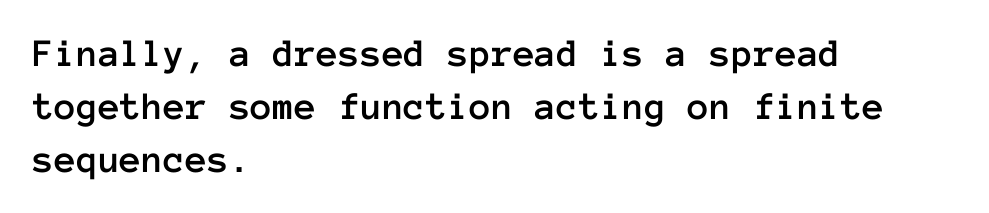
The image shows 40 px text type, upright, monospaced; set left-aligned, normal line spacing (1.32x), normal letter spacing, not underlined; low stroke contrast and a medium x-height.
